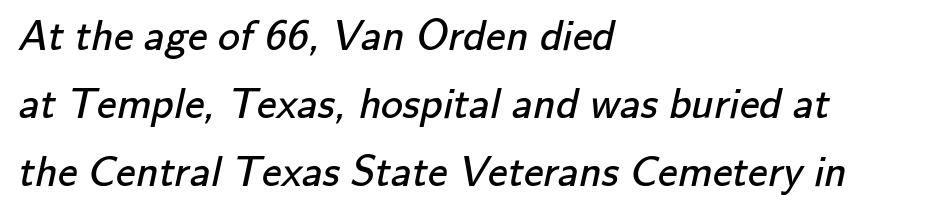
The image shows 44 px regular-weight sans-serif type; set left-aligned, normal line spacing (1.55x), normal letter spacing, not underlined; low stroke contrast and a small x-height.
